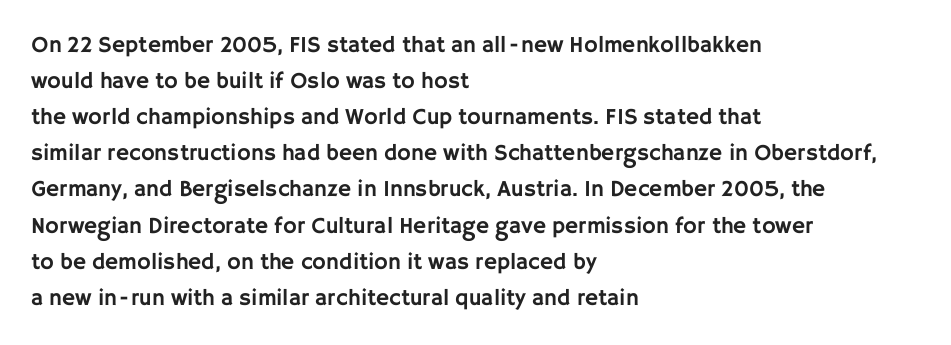
Regular leading. Check under the words: just untouched page. The type is set solid horizontally, with unmodified tracking. The paragraph has a hard left edge and a soft right edge.
